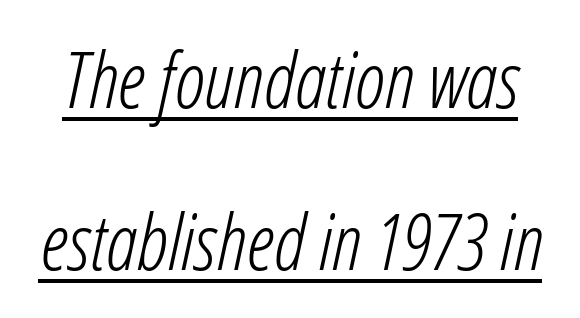
{"italic": "yes", "lean": "right", "slant_degrees": 12, "bold": "no", "weight": "light", "width": "condensed", "stroke_contrast": "low", "x_height": "medium", "monospaced": "no", "underline": "yes", "line_spacing": "loose", "line_spacing_ratio": 2.08, "letter_spacing": "normal", "letter_spacing_em": 0.0, "glyph_px": 78}
